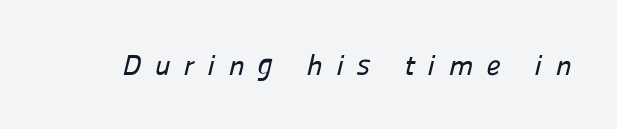
Compared with typical body copy, the letter spacing here is much looser. Stroke terminals: plain, sans-serif. The rendering uses natural spacing where letterforms have individual widths. The specimen omits any rule beneath the text block's lines.
